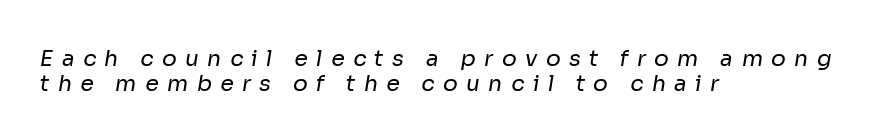
A quiet, ordinary-to-light weight characterises the typeface. The rendering anchors every line to the left-hand side. How are the letters spaced? Widely, with obvious added tracking. The vertical gap from one line to the next is small. Any mark beneath the type? The region is blank.
